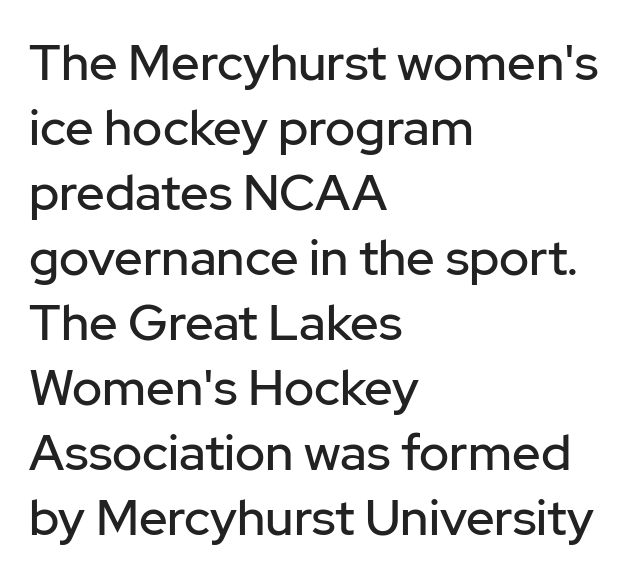
Think of a printed novel: that variable character pitch is what you see here. Designer's note — italics off, roman on. Underlining? Definitely not there. Does the leading feel generous? No, just average.
